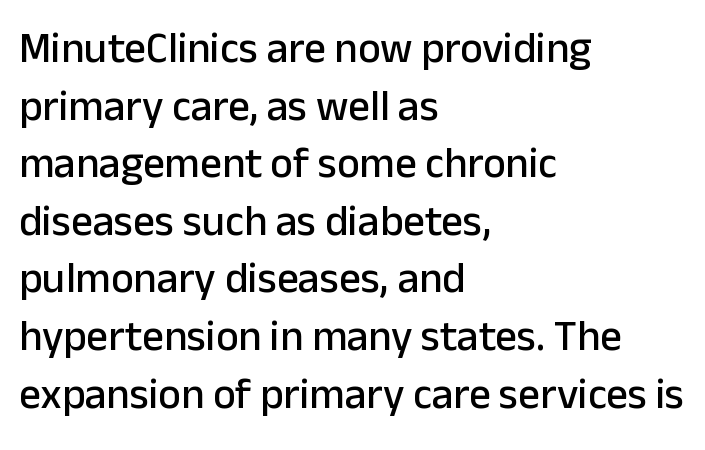
Q: Is the text italic (slanted)? A: No, it is upright.
Q: Is the typeface a serif or a sans-serif typeface? A: Sans-serif.
Q: Is the text underlined? A: No.
Q: How is the paragraph aligned? A: Left-aligned.
Q: Is the spacing between letters normal or unusually wide? A: Normal.
Q: Is the spacing between lines tight, normal or loose? A: Normal.
Q: Width (condensed, normal, or wide)? A: Normal.
Q: Stroke contrast? A: Low.
Q: x-height? A: Medium.
Q: Monospaced? A: No.
